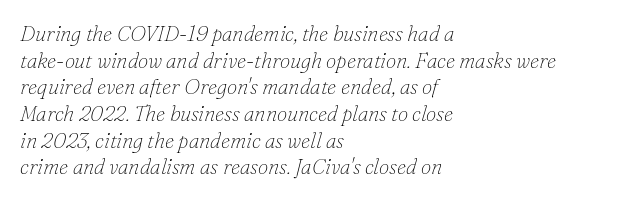
Q: Is the text bold? A: No.
Q: Is the text italic (slanted)? A: Yes, it leans right by about 16 degrees.
Q: Is the text underlined? A: No.
Q: How is the paragraph aligned? A: Left-aligned.
Q: Is the spacing between letters normal or unusually wide? A: Normal.
Q: Is the spacing between lines tight, normal or loose? A: Normal.
